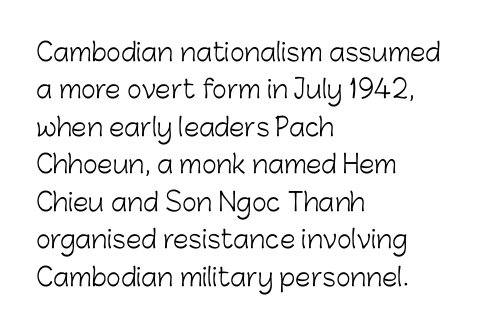
{"italic": "no", "bold": "no", "underline": "no", "align": "left", "line_spacing": "normal", "line_spacing_ratio": 1.5, "letter_spacing": "normal", "letter_spacing_em": 0.0, "glyph_px": 25}
